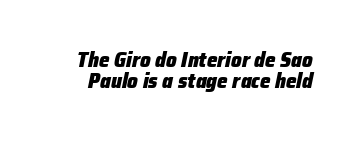
{"italic": "yes", "lean": "right", "slant_degrees": 12, "bold": "yes", "underline": "no", "line_spacing": "tight", "line_spacing_ratio": 1.02, "letter_spacing": "normal", "letter_spacing_em": 0.0, "glyph_px": 21}
